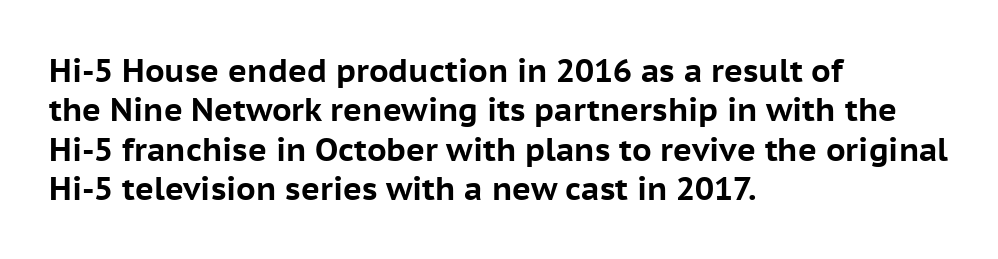
The image shows 32 px bold sans-serif type, upright; set left-aligned, line spacing 1.23x, normal letter spacing, not underlined; low stroke contrast and a medium x-height.
